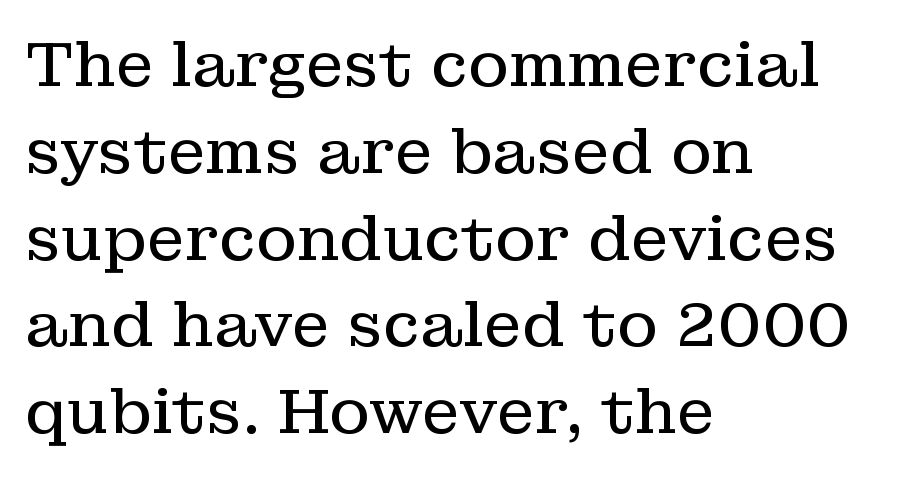
The image shows 62 px regular-weight serif type, upright; set left-aligned, normal line spacing (1.4x), normal letter spacing, not underlined; low stroke contrast and a medium x-height.
